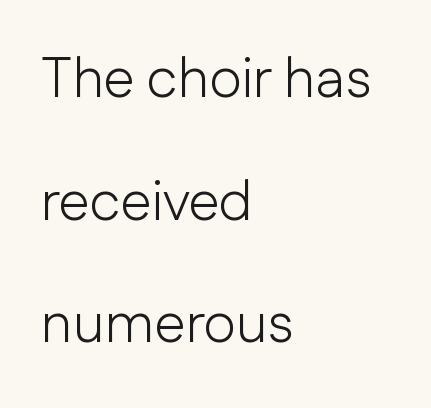
The face used here is proportionally spaced, like ordinary book or web type. There is no visible air inserted between adjacent glyphs. Horizontal alignment here is leftward, the default for most running prose. Italic? Not at all — the glyphs are vertical.
